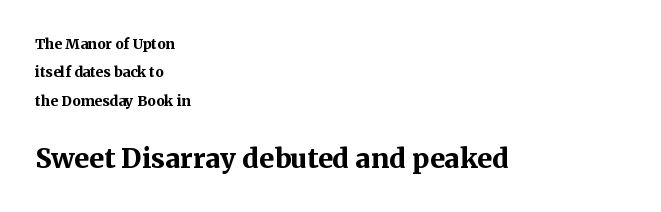
The image shows 27 px bold type, upright; set left-aligned, loose line spacing (2.02x), normal letter spacing, not underlined; the second (bottom) block is 1.93x larger.
